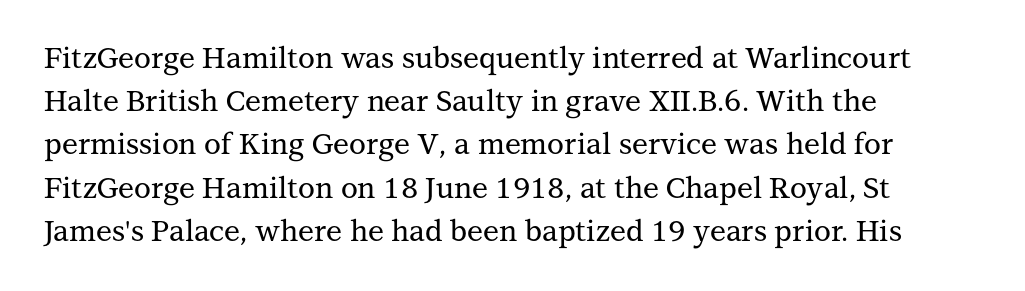
The image shows 29 px serif type, upright; set left-aligned, normal line spacing (1.49x), normal letter spacing, not underlined; medium stroke contrast and a medium x-height.
